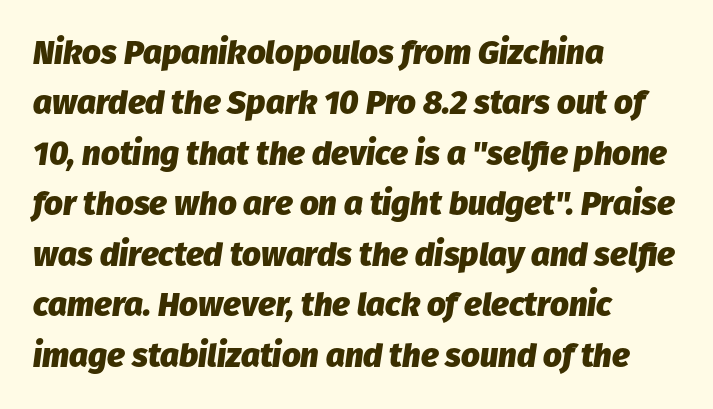
{"italic": "yes", "lean": "right", "slant_degrees": 8, "bold": "yes", "weight": "heavy", "width": "normal", "stroke_contrast": "low", "x_height": "medium", "monospaced": "no", "underline": "no", "align": "left", "line_spacing": "normal", "line_spacing_ratio": 1.53, "letter_spacing": "normal", "letter_spacing_em": 0.0, "glyph_px": 33}
